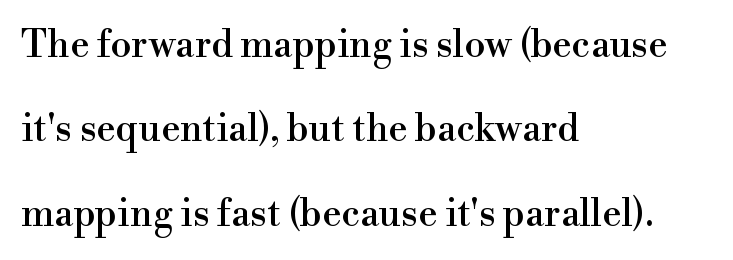
Q: Is the text italic (slanted)? A: No, it is upright.
Q: Is the typeface a serif or a sans-serif typeface? A: Serif.
Q: Is the text underlined? A: No.
Q: How is the paragraph aligned? A: Left-aligned.
Q: Is the spacing between letters normal or unusually wide? A: Normal.
Q: Is the spacing between lines tight, normal or loose? A: Loose.
Q: Width (condensed, normal, or wide)? A: Normal.
Q: x-height? A: Small.
Q: Monospaced? A: No.
